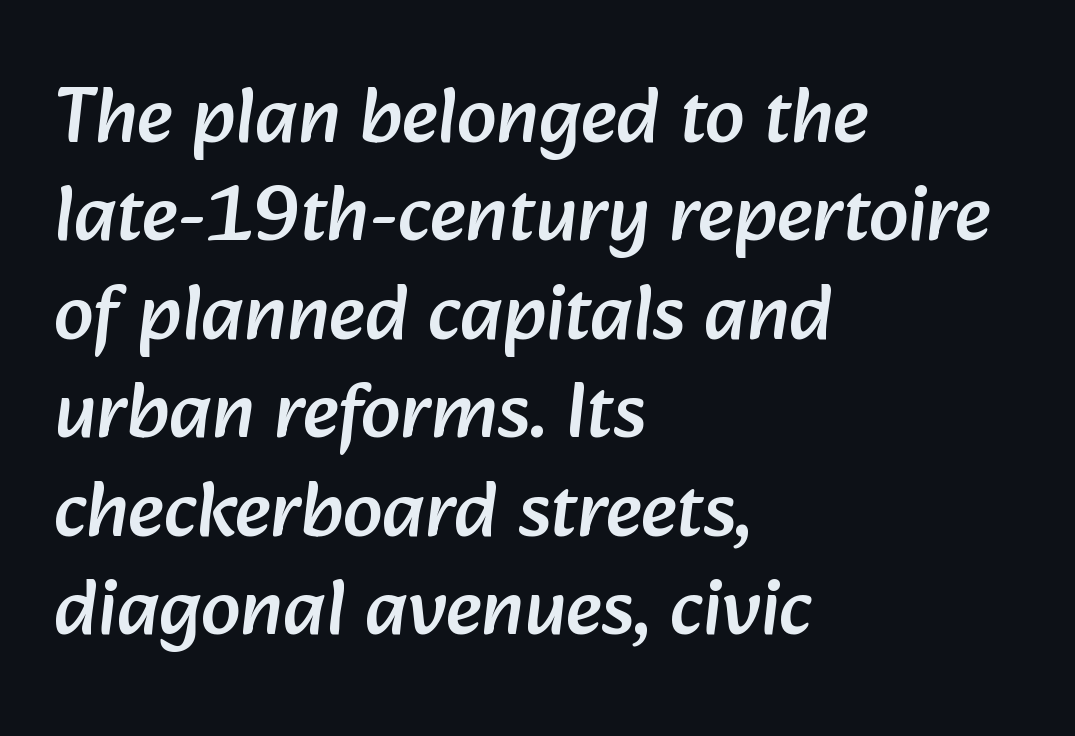
Q: Is the typeface a serif or a sans-serif typeface? A: Sans-serif.
Q: Is the text underlined? A: No.
Q: How is the paragraph aligned? A: Left-aligned.
Q: Is the spacing between letters normal or unusually wide? A: Normal.
Q: Width (condensed, normal, or wide)? A: Normal.
Q: Stroke contrast? A: Low.
Q: x-height? A: Medium.
Q: Monospaced? A: No.
